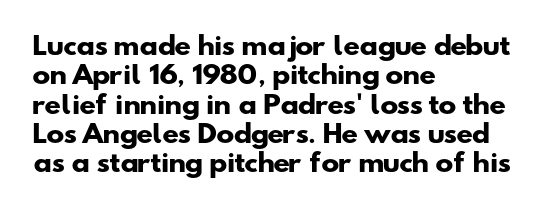
Q: Is the text bold? A: Yes.
Q: Is the text underlined? A: No.
Q: How is the paragraph aligned? A: Left-aligned.
Q: Is the spacing between letters normal or unusually wide? A: Normal.
